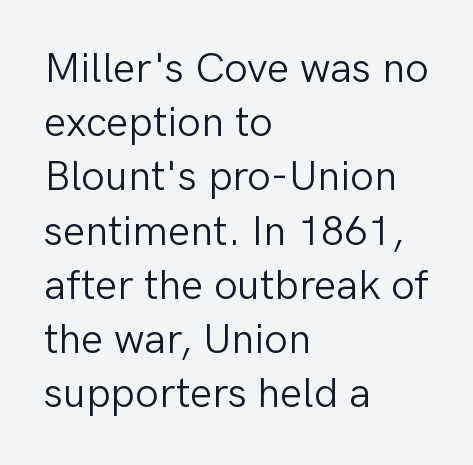
{"serif": "no", "italic": "no", "bold": "no", "weight": "light", "width": "normal", "stroke_contrast": "low", "x_height": "medium", "monospaced": "no", "underline": "no", "align": "left", "line_spacing": "normal", "line_spacing_ratio": 1.29, "letter_spacing": "normal", "letter_spacing_em": 0.0, "glyph_px": 42}
